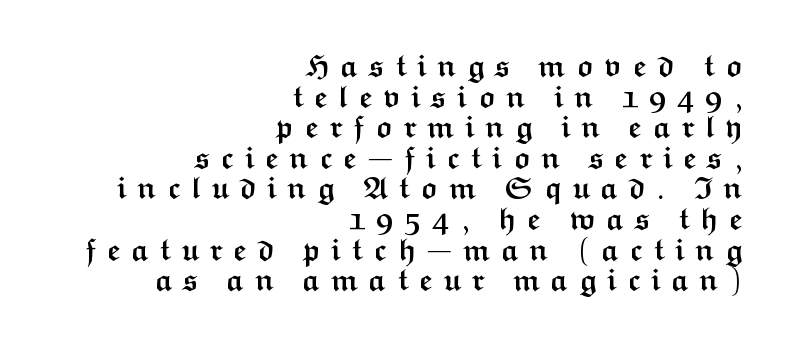
The image shows 30 px semibold, wide sans-serif type, upright; set right-aligned, tight line spacing (1.02x), unusually wide letter spacing (+0.34 em), not underlined; medium stroke contrast and a medium x-height.
